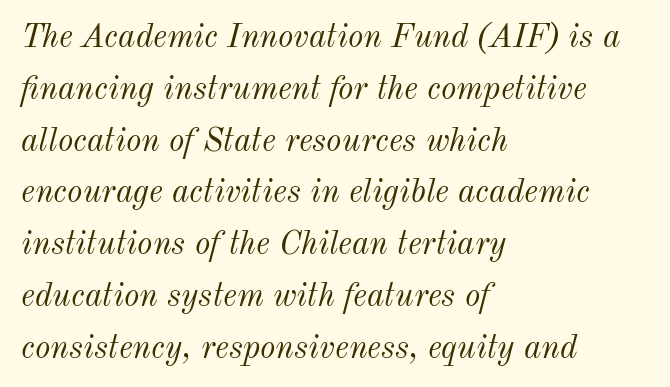
Q: Is the text bold? A: No.
Q: Is the text italic (slanted)? A: Yes, it leans right by about 12 degrees.
Q: Is the text underlined? A: No.
Q: How is the paragraph aligned? A: Left-aligned.
Q: Is the spacing between letters normal or unusually wide? A: Normal.
Q: Is the spacing between lines tight, normal or loose? A: Normal.
Q: Width (condensed, normal, or wide)? A: Normal.
Q: Stroke contrast? A: Medium.
Q: x-height? A: Small.
Q: Monospaced? A: No.
